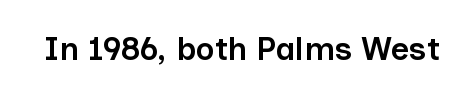
{"serif": "no", "italic": "no", "bold": "semi", "weight": "semibold", "width": "normal", "stroke_contrast": "low", "x_height": "medium", "monospaced": "no", "underline": "no", "letter_spacing": "normal", "letter_spacing_em": 0.0, "glyph_px": 32}
